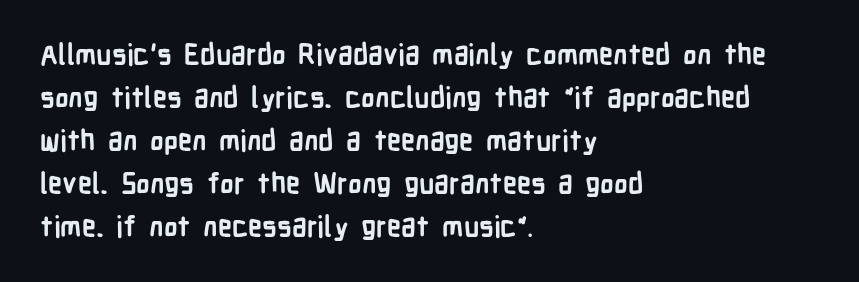
The image shows 28 px semibold, condensed sans-serif type, upright; set left-aligned, normal line spacing (1.54x), normal letter spacing, not underlined; low stroke contrast and a medium x-height.
